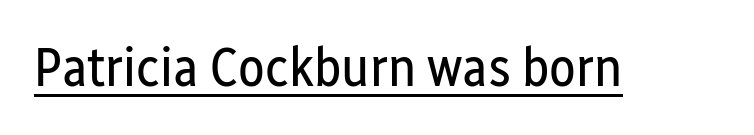
The image shows 55 px regular-weight, condensed sans-serif type, upright; set normal letter spacing, underlined; low stroke contrast and a medium x-height.
